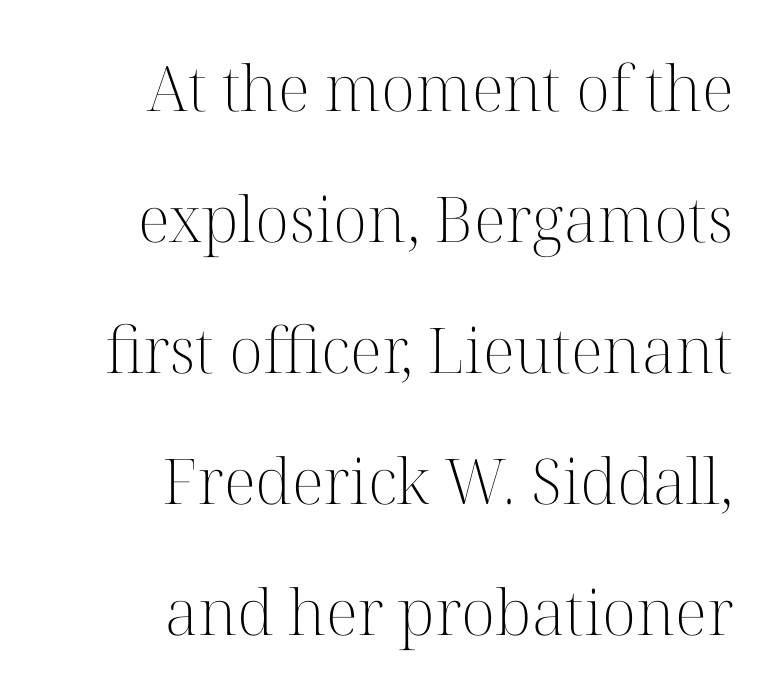
Q: Is the text bold? A: No.
Q: Is the text italic (slanted)? A: No, it is upright.
Q: Is the typeface a serif or a sans-serif typeface? A: Serif.
Q: Is the text underlined? A: No.
Q: How is the paragraph aligned? A: Right-aligned.
Q: Is the spacing between letters normal or unusually wide? A: Normal.
Q: Is the spacing between lines tight, normal or loose? A: Loose.
Q: Width (condensed, normal, or wide)? A: Normal.
Q: Stroke contrast? A: High.
Q: x-height? A: Medium.
Q: Monospaced? A: No.
